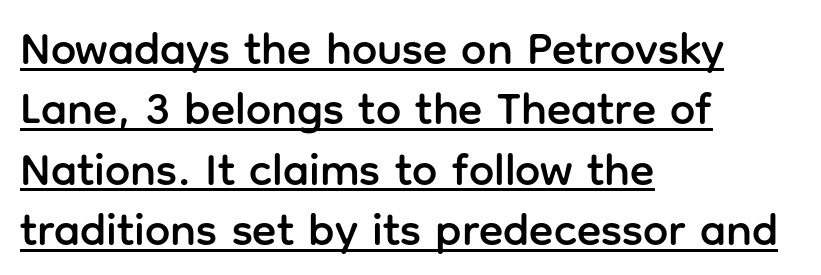
Evenly set lines give the paragraph a standard silhouette. The rendering uses natural spacing where letterforms have individual widths. A typesetter would mark this as roman, not italic. Letterform terminals end flat and unadorned throughout the passage. Does a line run under the words? Yes, clearly. The passage is arranged the way most books set body copy — flush left.
